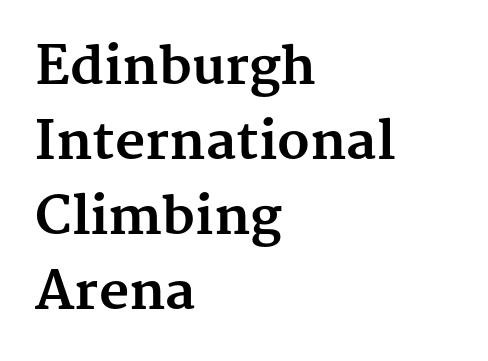
{"serif": "yes", "italic": "no", "bold": "yes", "weight": "bold", "width": "normal", "stroke_contrast": "medium", "x_height": "medium", "monospaced": "no", "underline": "no", "align": "left", "line_spacing": "normal", "line_spacing_ratio": 1.44, "letter_spacing": "normal", "letter_spacing_em": 0.0, "glyph_px": 52}
